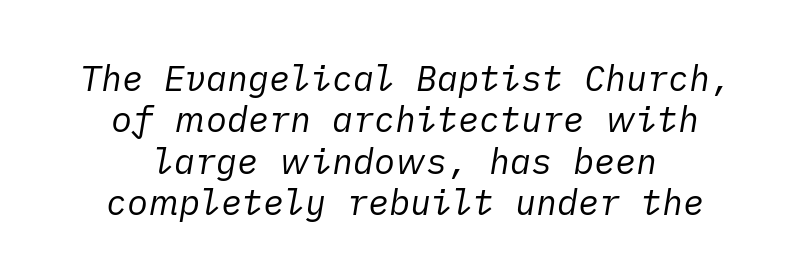
The passage shown is not underscored anywhere. No chunkiness to these letters — they're not bold. Characters follow at the spacing the type designer built in. Is the block centered? Yes — each line is placed symmetrically about the middle.
